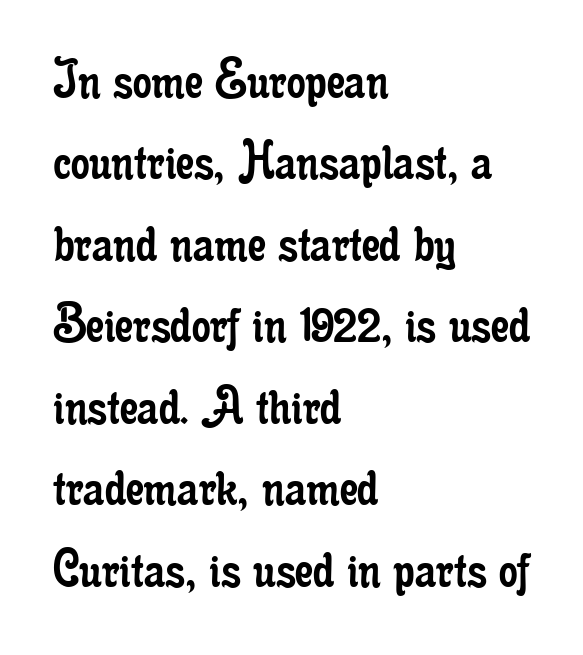
{"serif": "yes", "italic": "no", "bold": "no", "weight": "regular", "width": "condensed", "stroke_contrast": "low", "x_height": "small", "monospaced": "no", "underline": "no", "align": "left", "line_spacing": "normal", "line_spacing_ratio": 1.38, "letter_spacing": "normal", "letter_spacing_em": 0.0, "glyph_px": 59}
